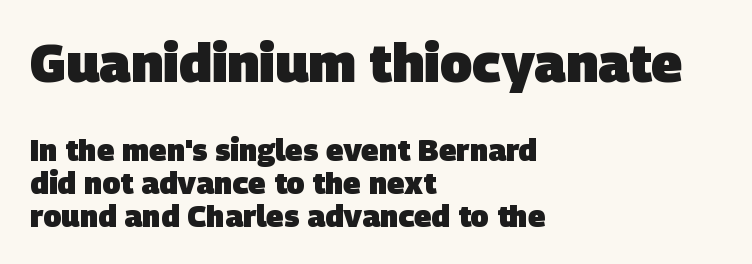
The image shows 53 px heavy sans-serif type; set left-aligned, tight line spacing (1.1x), normal letter spacing, not underlined; the first (top) block is 1.77x larger; low stroke contrast and a large x-height.
